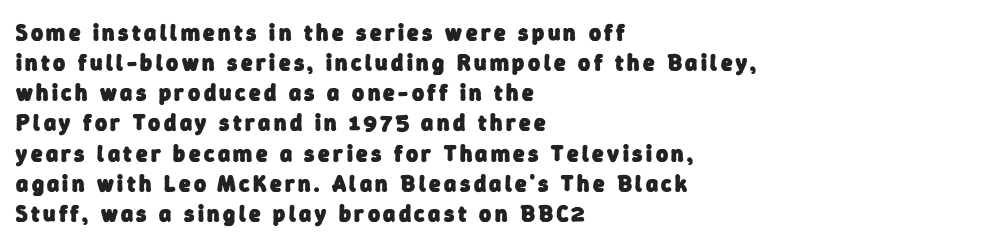
Q: Is the text bold? A: Yes.
Q: Is the text underlined? A: No.
Q: How is the paragraph aligned? A: Left-aligned.
Q: Is the spacing between lines tight, normal or loose? A: Normal.
